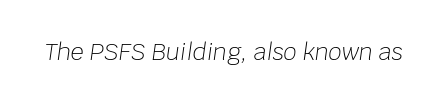
The image shows 23 px text type, italic (leaning right); set normal letter spacing, not underlined.
